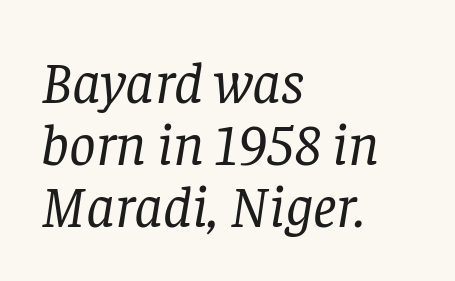
{"serif": "yes", "italic": "yes", "lean": "right", "slant_degrees": 8, "bold": "no", "weight": "regular", "width": "normal", "stroke_contrast": "low", "x_height": "large", "monospaced": "no", "underline": "no", "align": "left", "line_spacing": "tight", "line_spacing_ratio": 1.05, "letter_spacing": "normal", "letter_spacing_em": 0.0, "glyph_px": 59}
